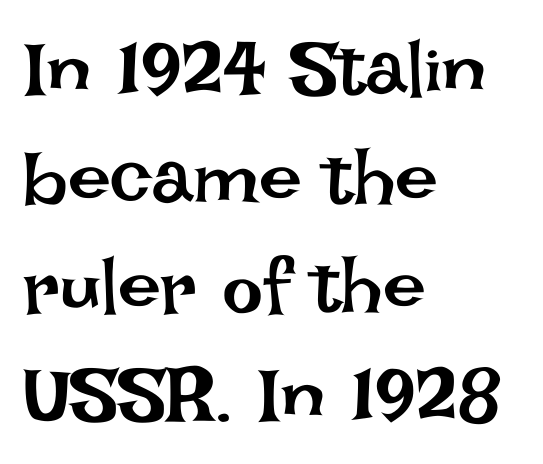
Q: Is the text bold? A: No.
Q: Is the text italic (slanted)? A: No, it is upright.
Q: Is the text underlined? A: No.
Q: How is the paragraph aligned? A: Left-aligned.
Q: Is the spacing between letters normal or unusually wide? A: Normal.
Q: Is the spacing between lines tight, normal or loose? A: Normal.
Q: Width (condensed, normal, or wide)? A: Normal.
Q: Stroke contrast? A: Low.
Q: x-height? A: Large.
Q: Monospaced? A: No.
